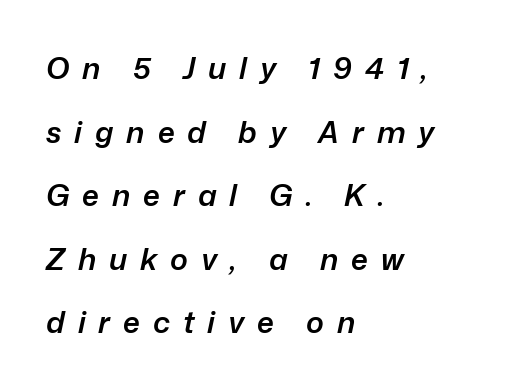
Here the designer chose a conventional face with non-uniform glyph widths. Words appear elongated and porous because spacing is wide. Line beginnings align vertically; line endings do not. The face used here has a pronounced slope to its letters. A great deal of white space separates one row of letters from the next. Just letters on the line, the space beneath them empty.
